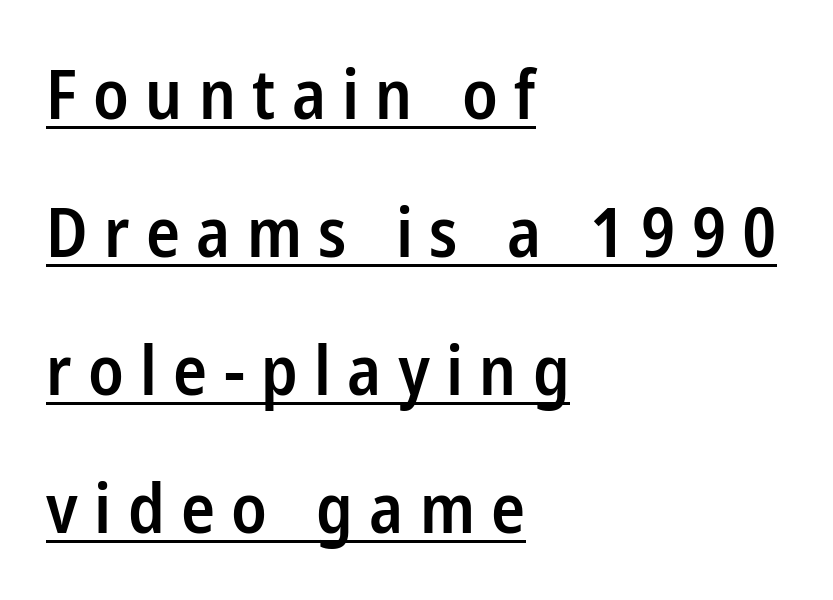
Firm but not heavy-handed strokes: this text is semibold. Here the designer chose a conventional face with non-uniform glyph widths. Unlike a traditional serif, this face leaves its strokes unadorned. In terms of posture, this sample is upright.
